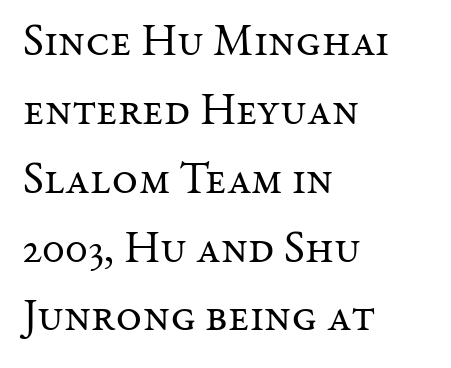
{"serif": "yes", "italic": "no", "bold": "no", "weight": "regular", "width": "normal", "stroke_contrast": "medium", "x_height": "medium", "monospaced": "no", "underline": "no", "align": "left", "line_spacing": "normal", "line_spacing_ratio": 1.53, "letter_spacing": "normal", "letter_spacing_em": 0.0, "glyph_px": 45}
